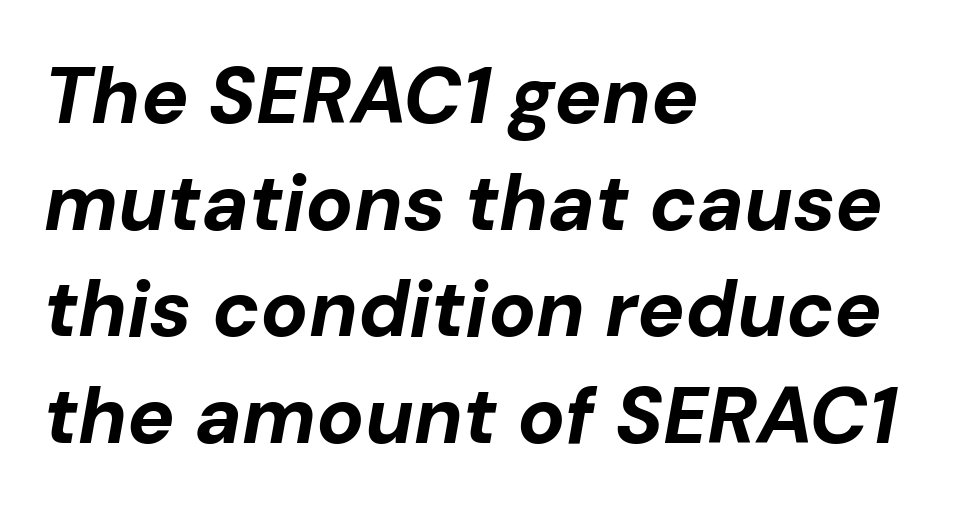
Q: Is the text bold? A: Yes.
Q: Is the text italic (slanted)? A: Yes, it leans right by about 10 degrees.
Q: Is the text underlined? A: No.
Q: How is the paragraph aligned? A: Left-aligned.
Q: Is the spacing between letters normal or unusually wide? A: Normal.
Q: Is the spacing between lines tight, normal or loose? A: Normal.
Q: Width (condensed, normal, or wide)? A: Normal.
Q: Stroke contrast? A: Low.
Q: x-height? A: Medium.
Q: Monospaced? A: No.
